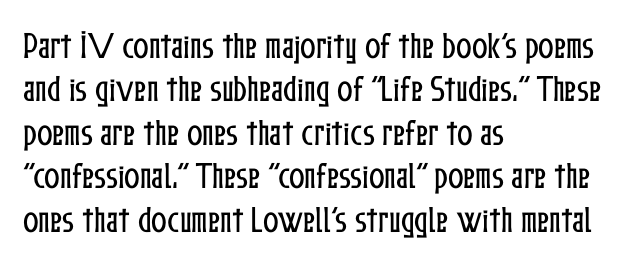
Tall strokes in this sample are plumb rather than angled. The passage shown has conventional tracking throughout. One glance says typical: line gaps are just what's usual. If you drew a ruler down the left edge, every line would touch it.
